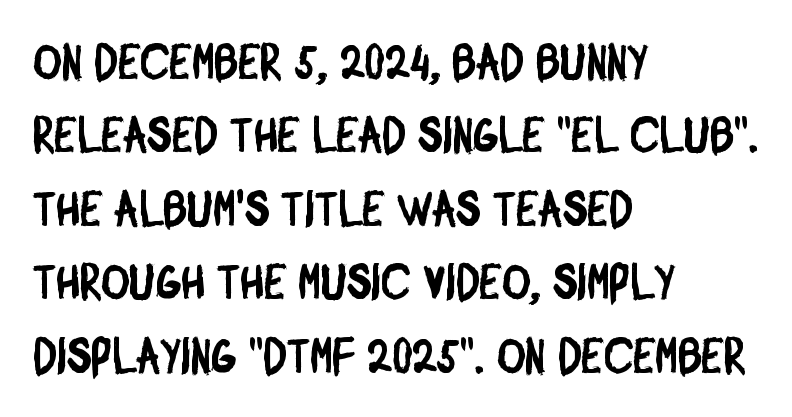
Q: Is the typeface a serif or a sans-serif typeface? A: Sans-serif.
Q: Is the text underlined? A: No.
Q: How is the paragraph aligned? A: Left-aligned.
Q: Is the spacing between letters normal or unusually wide? A: Normal.
Q: Is the spacing between lines tight, normal or loose? A: Normal.
Q: Width (condensed, normal, or wide)? A: Condensed.
Q: Stroke contrast? A: Low.
Q: x-height? A: Large.
Q: Monospaced? A: No.
